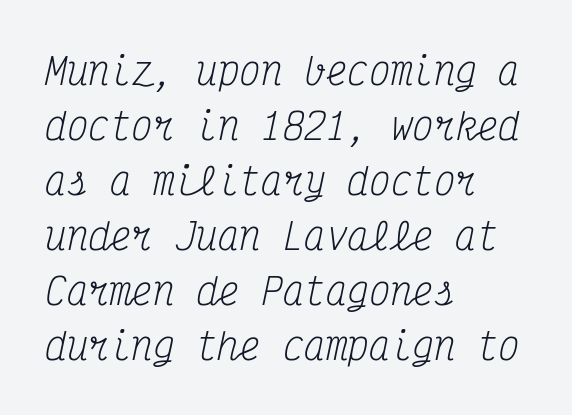
{"serif": "yes", "italic": "yes", "lean": "right", "slant_degrees": 12, "bold": "no", "weight": "regular", "width": "condensed", "stroke_contrast": "medium", "x_height": "medium", "monospaced": "yes", "underline": "no", "align": "left", "line_spacing": "normal", "line_spacing_ratio": 1.53, "letter_spacing": "normal", "letter_spacing_em": 0.0, "glyph_px": 36}
